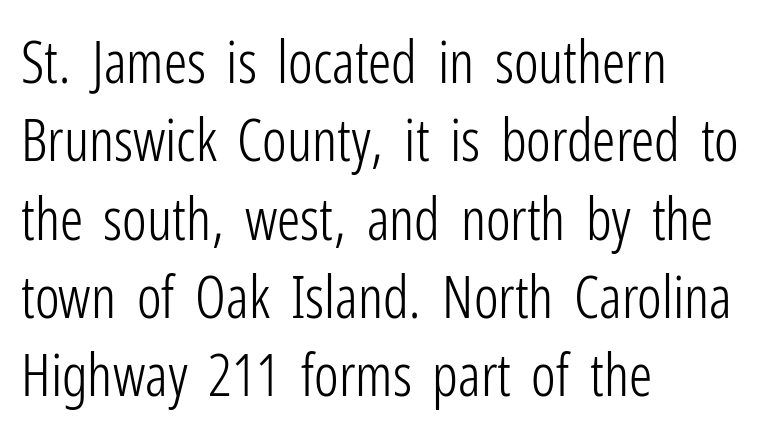
{"serif": "no", "italic": "no", "bold": "no", "weight": "light", "width": "condensed", "stroke_contrast": "low", "x_height": "medium", "monospaced": "no", "underline": "no", "align": "left", "line_spacing": "normal", "line_spacing_ratio": 1.35, "letter_spacing": "normal", "letter_spacing_em": 0.0, "glyph_px": 58}
